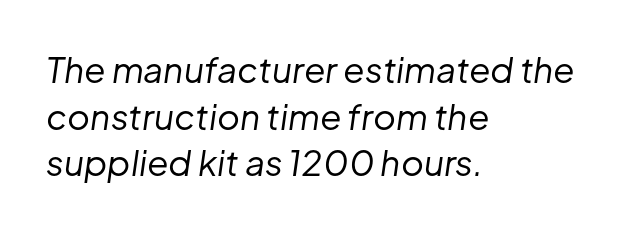
The passage shown stacks its lines at a standard gap. This rendering uses left alignment, leaving the right contour irregular. Check under the words: just untouched page. Compared with typical body copy, the letter spacing here is the same. The face used here is proportionally spaced, like ordinary book or web type.
